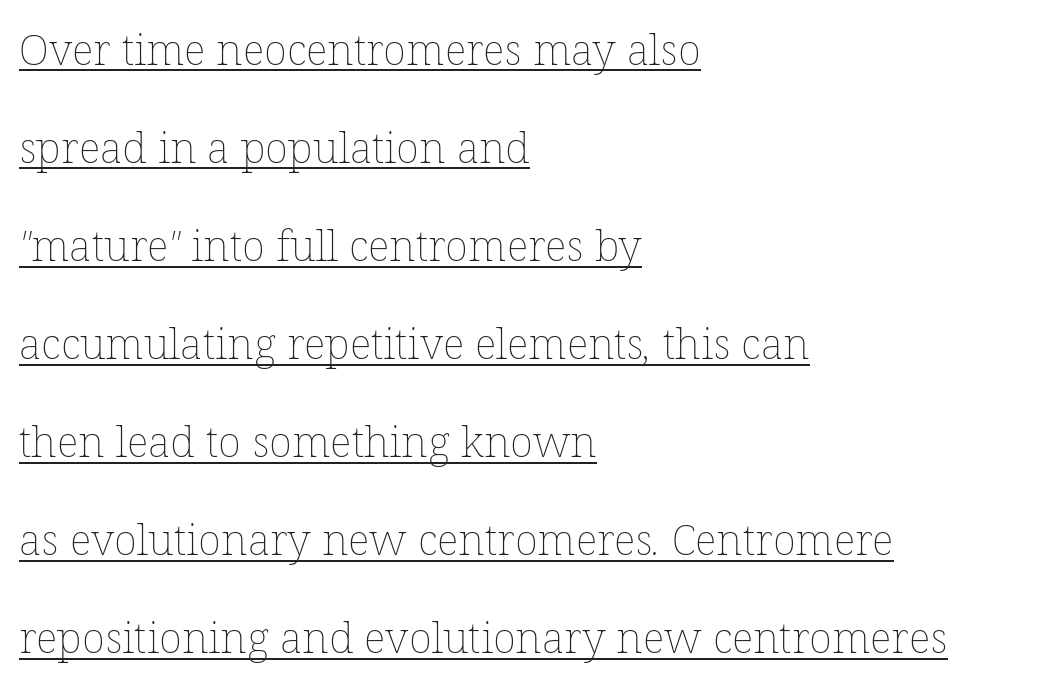
{"bold": "no", "weight": "thin", "width": "normal", "stroke_contrast": "low", "x_height": "medium", "monospaced": "no", "underline": "yes", "align": "left", "line_spacing": "loose", "line_spacing_ratio": 2.28, "letter_spacing": "normal", "letter_spacing_em": 0.0, "glyph_px": 43}
